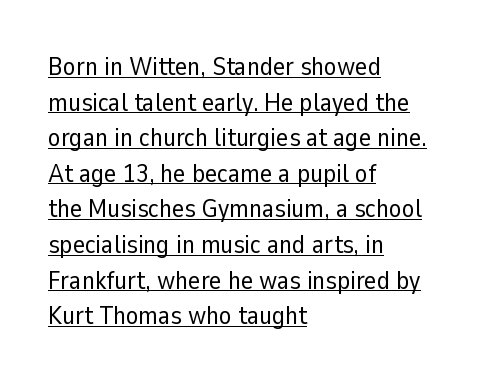
Q: Is the text bold? A: No.
Q: Is the text italic (slanted)? A: No, it is upright.
Q: Is the text underlined? A: Yes.
Q: How is the paragraph aligned? A: Left-aligned.
Q: Is the spacing between letters normal or unusually wide? A: Normal.
Q: Is the spacing between lines tight, normal or loose? A: Normal.
